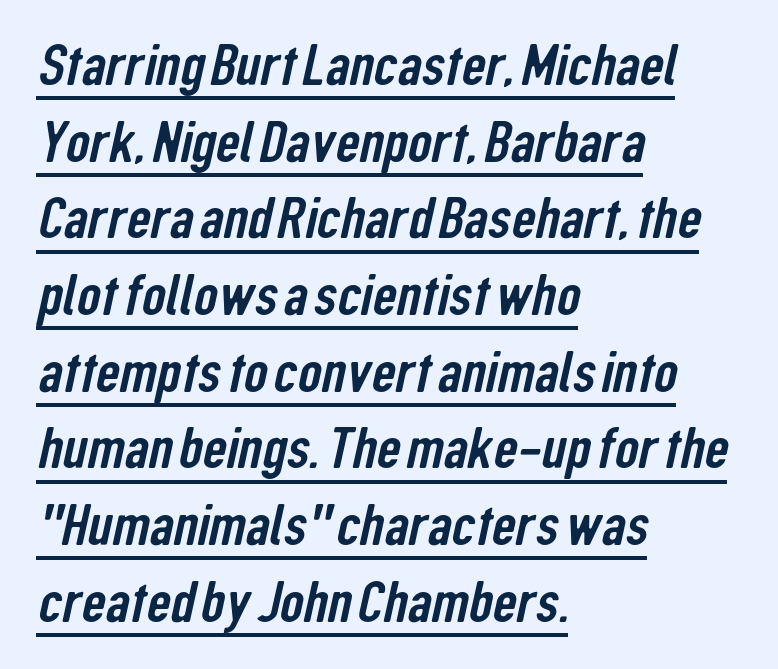
The lines in this sample share a left origin and differ only in where they stop. The tracking reads as untouched default to a designer's eye. Rows of type keep a routine distance in the vertical direction. Think of a printed novel: that variable character pitch is what you see here.
